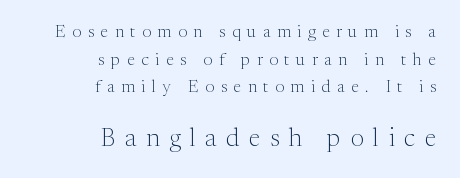
The image shows 25 px text type, upright; set right-aligned, normal line spacing (1.63x), unusually wide letter spacing (+0.39 em), not underlined; the second (bottom) block is 1.47x larger.
